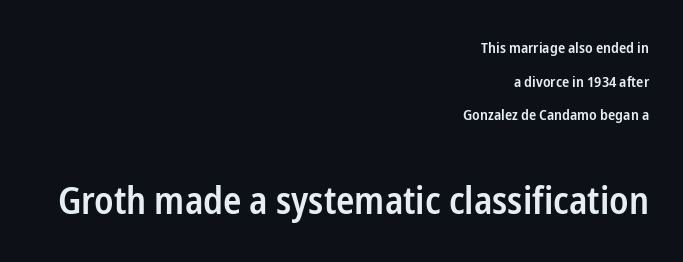
{"serif": "no", "italic": "no", "bold": "semi", "weight": "semibold", "width": "condensed", "stroke_contrast": "low", "x_height": "medium", "monospaced": "no", "underline": "no", "align": "right", "line_spacing": "loose", "line_spacing_ratio": 2.25, "letter_spacing": "normal", "letter_spacing_em": 0.0, "larger_block": "second", "size_ratio": 2.53, "glyph_px": 38}
